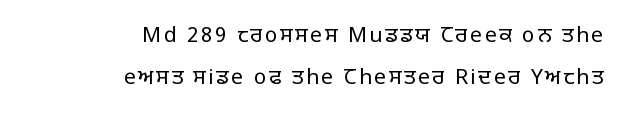
The image shows 21 px text type, upright; set right-aligned, loose line spacing (2.02x), not underlined.
